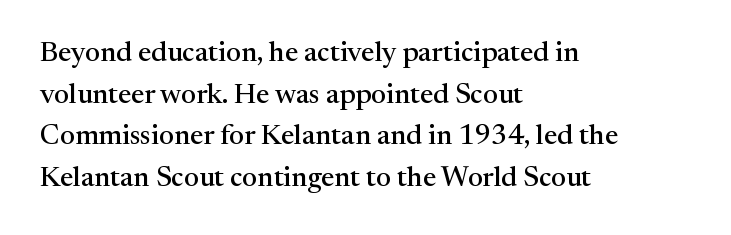
Q: Is the text italic (slanted)? A: No, it is upright.
Q: Is the typeface a serif or a sans-serif typeface? A: Serif.
Q: Is the text underlined? A: No.
Q: How is the paragraph aligned? A: Left-aligned.
Q: Is the spacing between letters normal or unusually wide? A: Normal.
Q: Is the spacing between lines tight, normal or loose? A: Normal.
Q: Width (condensed, normal, or wide)? A: Normal.
Q: Stroke contrast? A: Medium.
Q: x-height? A: Medium.
Q: Monospaced? A: No.
